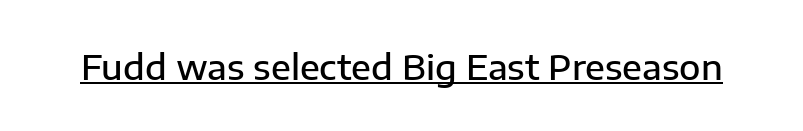
The specimen reads as upright at a glance. The horizontal fit of the characters is conventional and even. Note the varied advance widths — an 'i' is clearly narrower than an 'm'. To sum up the face: it is a sans, with no serifs. The face used here is a semibold: visibly heavier than regular, lighter than bold.
